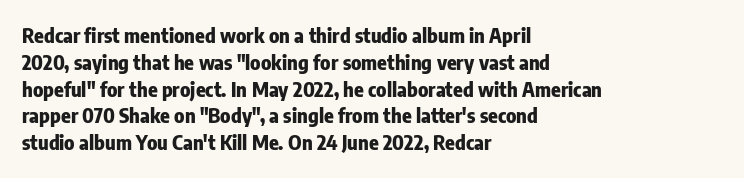
The image shows 20 px bold type, upright; set left-aligned, normal line spacing (1.34x), normal letter spacing, not underlined.
